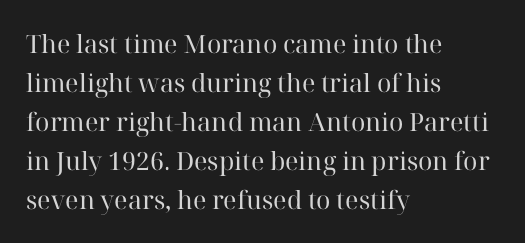
The image shows 25 px text type, upright; set left-aligned, normal line spacing (1.56x), normal letter spacing, not underlined.
